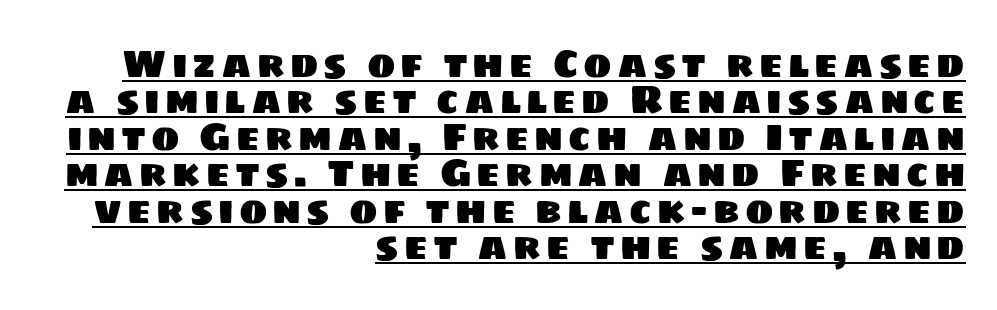
The image shows 38 px sans-serif type; set right-aligned, tight line spacing (0.96x), underlined; low stroke contrast and a large x-height.
